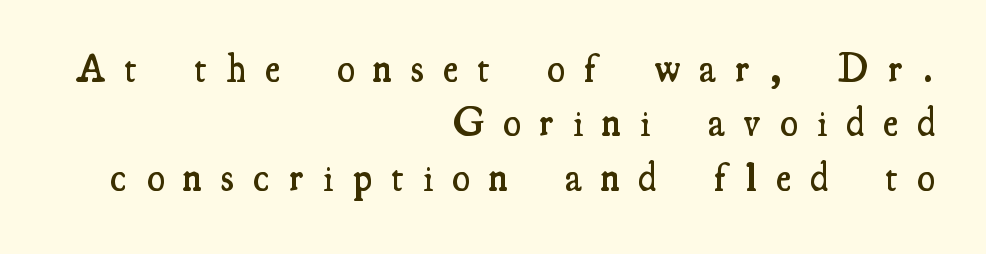
The image shows 40 px semibold, condensed serif type, upright; set right-aligned, normal line spacing (1.36x), unusually wide letter spacing (+0.49 em), not underlined; medium stroke contrast and a small x-height.
